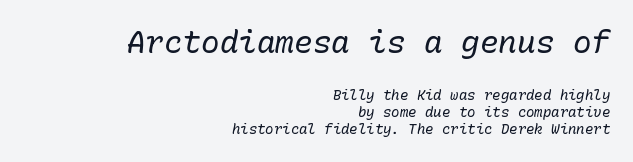
Q: Is the text bold? A: No.
Q: Is the text italic (slanted)? A: Yes, it leans right by about 10 degrees.
Q: Is the text underlined? A: No.
Q: How is the paragraph aligned? A: Right-aligned.
Q: Is the spacing between letters normal or unusually wide? A: Normal.
Q: Which block of text is set in a larger size, the first (top) or the second (bottom)? A: The first (top) one.
Q: Width (condensed, normal, or wide)? A: Normal.
Q: Stroke contrast? A: Low.
Q: x-height? A: Medium.
Q: Monospaced? A: Yes.
